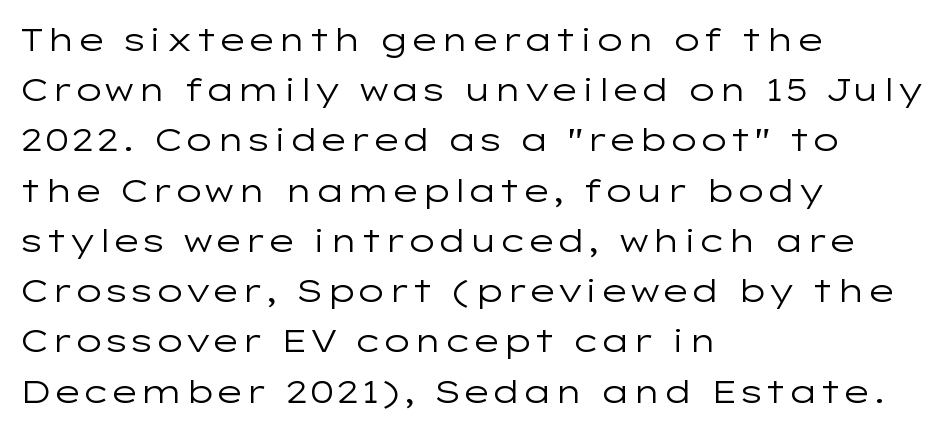
The image shows 32 px regular-weight, wide sans-serif type, upright; set left-aligned, normal line spacing (1.57x), normal letter spacing, not underlined; low stroke contrast and a medium x-height.
